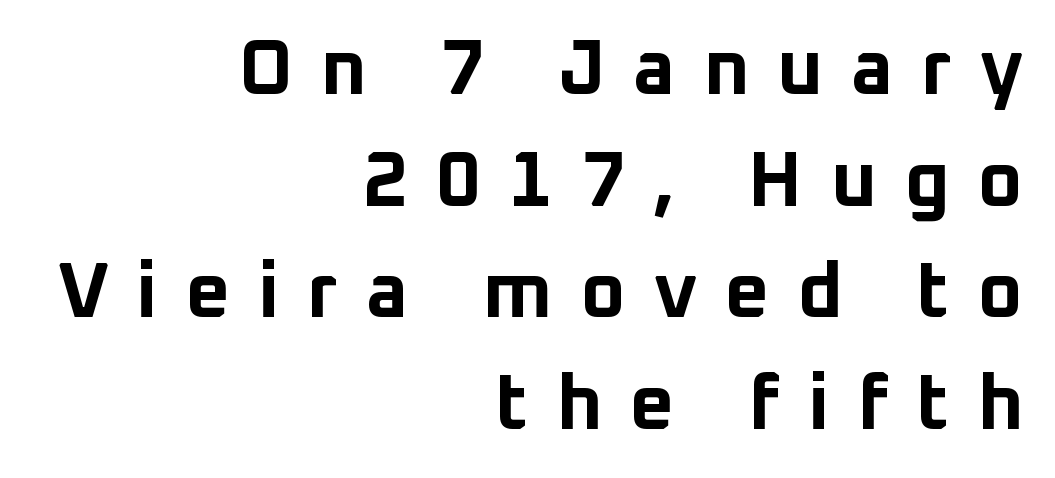
The image shows 78 px bold sans-serif type, upright; set right-aligned, normal line spacing (1.43x), unusually wide letter spacing (+0.35 em), not underlined; low stroke contrast and a medium x-height.
